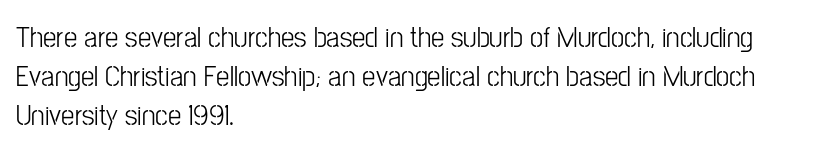
{"serif": "no", "italic": "no", "width": "condensed", "stroke_contrast": "low", "x_height": "medium", "monospaced": "no", "underline": "no", "align": "left", "line_spacing": "normal", "line_spacing_ratio": 1.3, "letter_spacing": "normal", "letter_spacing_em": 0.0, "glyph_px": 30}
